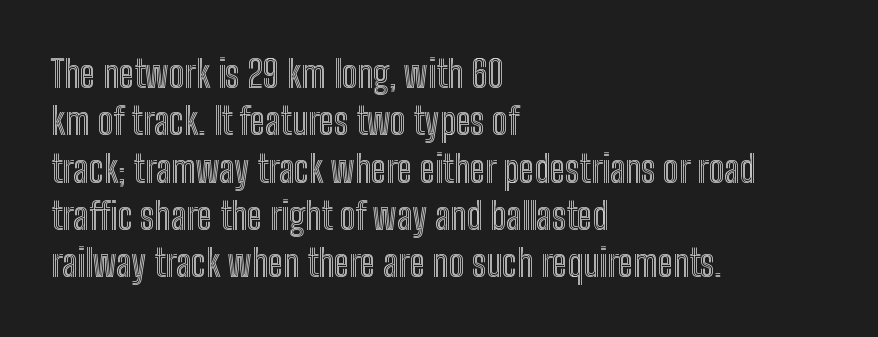
Spacing verdict: proportional, widths tailored to each character. The designer left line spacing at the default. Quick note: underline off. What stands out about the letter spacing? Nothing — it is the standard amount. Typeset ragged right — the left edge is the straight one.
